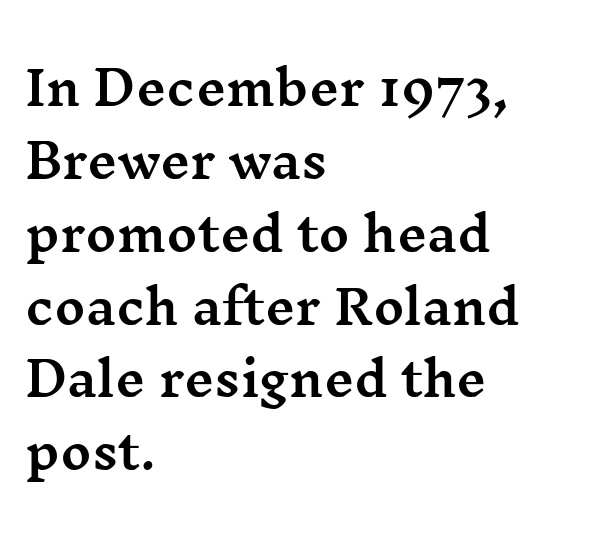
The zone under the glyphs is completely vacant. The rows are spaced the way most documents space them. You can tell it's not italic because the verticals are truly vertical. The passage shown is typed in a proportional face where columns would drift. The typesetter chose a ragged-right arrangement here.
